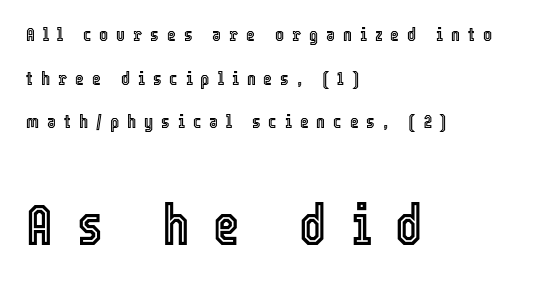
This sample uses an upright cut, with every glyph sitting square on the baseline. Substantial extra tracking has been applied to these lines. Students, observe: this is what heavily led, spacious text looks like. Spacing verdict: proportional, widths tailored to each character.
